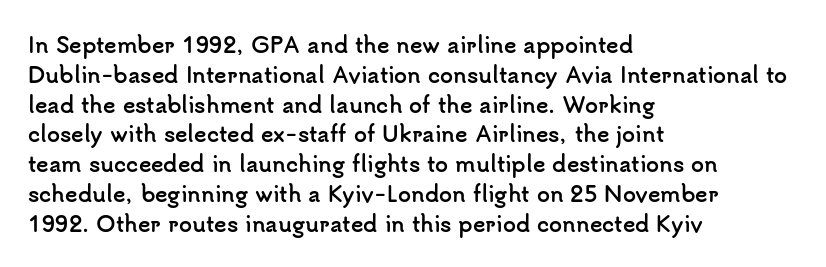
Q: Is the text bold? A: Yes.
Q: Is the text italic (slanted)? A: No, it is upright.
Q: Is the text underlined? A: No.
Q: How is the paragraph aligned? A: Left-aligned.
Q: Is the spacing between letters normal or unusually wide? A: Normal.
Q: Is the spacing between lines tight, normal or loose? A: Normal.
